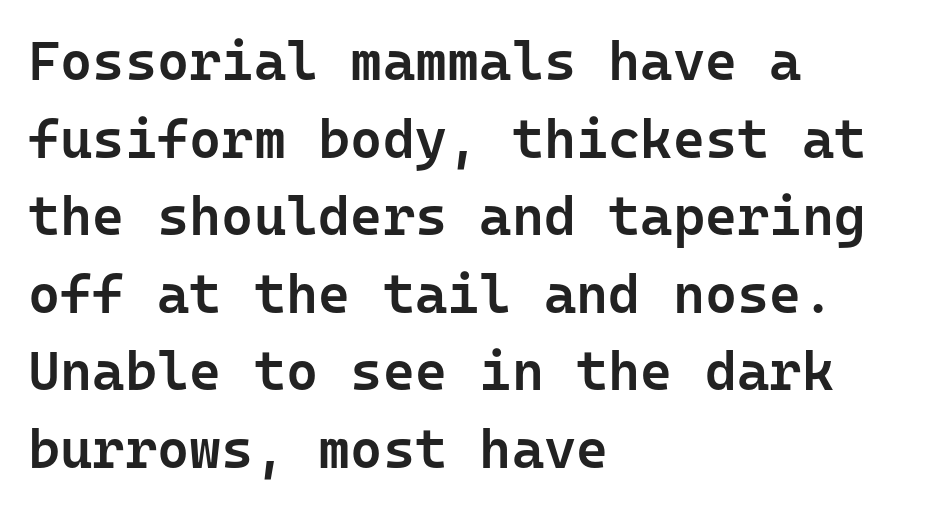
Upright lettering throughout. Words float on clear page, feet unadorned. Is the block centered? No — it sits flush against the left margin. The passage shown is typed in a monospace face where columns stay perfectly aligned. The letters are semibold — heavier than regular but short of a full bold. The designer left line spacing at the default.
